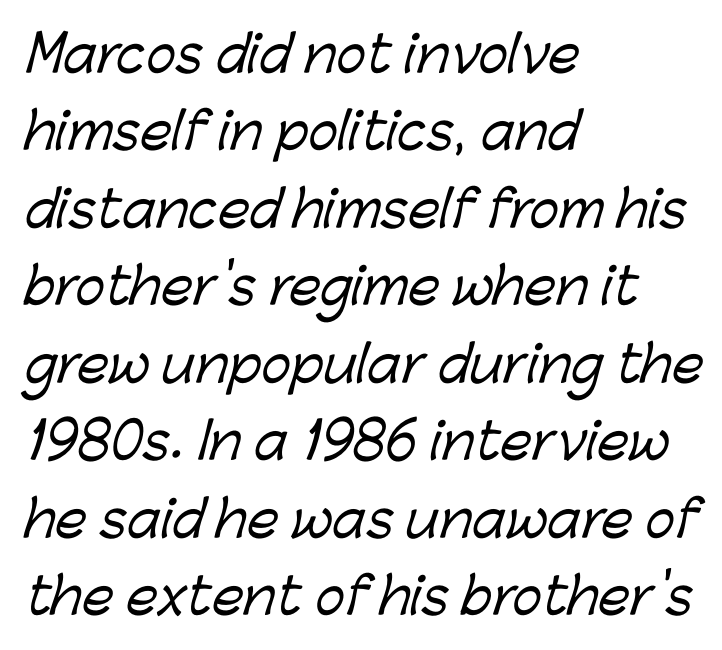
The image shows 50 px sans-serif type; set left-aligned, normal line spacing (1.55x), normal letter spacing, not underlined; low stroke contrast and a medium x-height.
